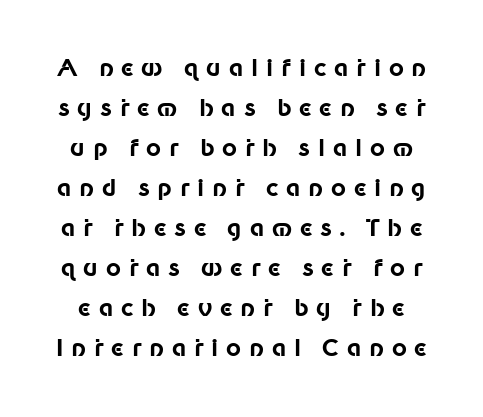
The image shows 23 px bold type, upright; set line spacing 1.74x, unusually wide letter spacing (+0.34 em), not underlined.
